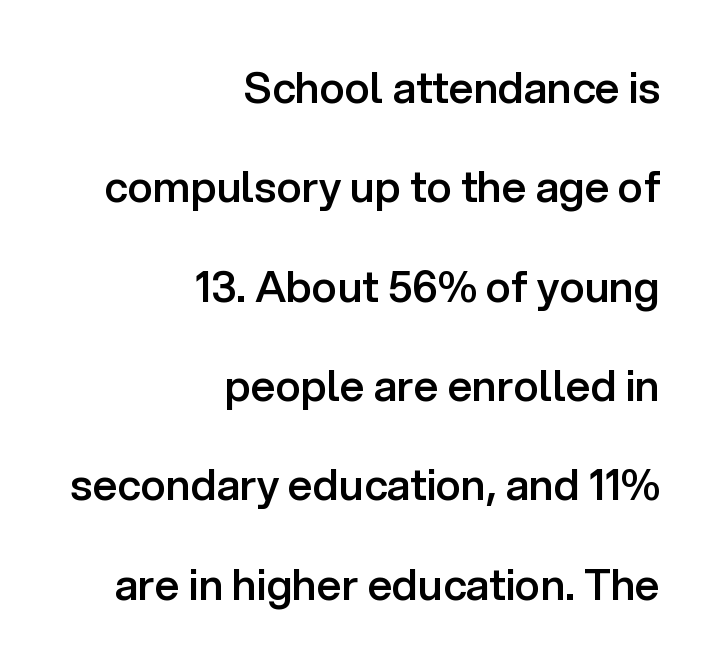
{"serif": "no", "italic": "no", "bold": "semi", "weight": "semibold", "width": "normal", "stroke_contrast": "low", "x_height": "medium", "monospaced": "no", "underline": "no", "align": "right", "line_spacing": "loose", "line_spacing_ratio": 2.31, "letter_spacing": "normal", "letter_spacing_em": 0.0, "glyph_px": 43}
